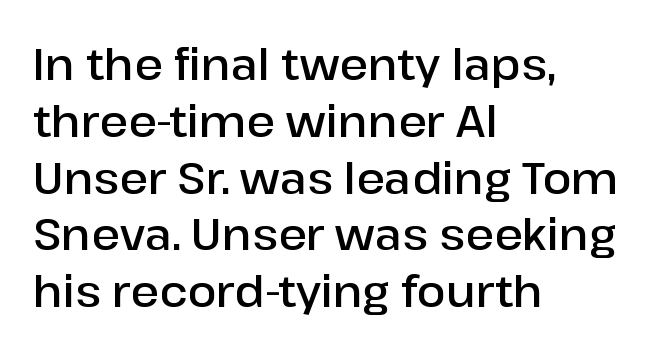
{"serif": "no", "italic": "no", "bold": "semi", "weight": "semibold", "width": "normal", "stroke_contrast": "low", "x_height": "medium", "monospaced": "no", "underline": "no", "align": "left", "line_spacing": "normal", "line_spacing_ratio": 1.32, "letter_spacing": "normal", "letter_spacing_em": 0.0, "glyph_px": 43}
